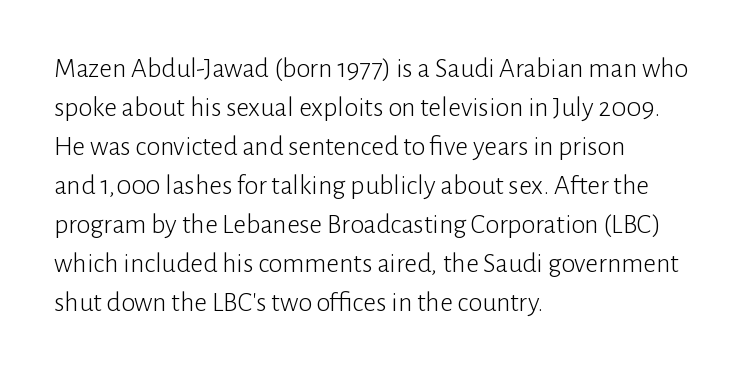
Here the glyphs are tracked normally, forming tight word shapes. Look at the bottom of the vertical strokes: they stop flat, with no serifs. A roman cut, with each character standing at attention. Reading down the column, the eye jumps a familiar distance to each next line. Underlining? Definitely not there. The letters advance in unequal steps, a hallmark of proportional type.
